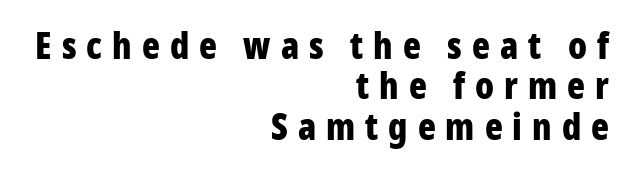
Q: Is the text bold? A: Yes.
Q: Is the text italic (slanted)? A: No, it is upright.
Q: Is the typeface a serif or a sans-serif typeface? A: Sans-serif.
Q: Is the text underlined? A: No.
Q: How is the paragraph aligned? A: Right-aligned.
Q: Is the spacing between letters normal or unusually wide? A: Unusually wide.
Q: Is the spacing between lines tight, normal or loose? A: Tight.
Q: Width (condensed, normal, or wide)? A: Condensed.
Q: Stroke contrast? A: Low.
Q: x-height? A: Medium.
Q: Monospaced? A: No.
